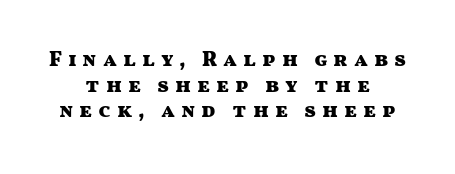
Q: Is the text bold? A: Yes.
Q: Is the text italic (slanted)? A: No, it is upright.
Q: Is the text underlined? A: No.
Q: How is the paragraph aligned? A: Centered.
Q: Is the spacing between letters normal or unusually wide? A: Unusually wide.
